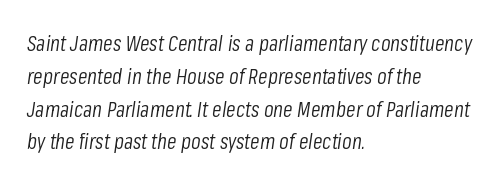
Q: Is the text bold? A: No.
Q: Is the text italic (slanted)? A: Yes, it leans right by about 8 degrees.
Q: Is the text underlined? A: No.
Q: How is the paragraph aligned? A: Left-aligned.
Q: Is the spacing between letters normal or unusually wide? A: Normal.
Q: Is the spacing between lines tight, normal or loose? A: Normal.
